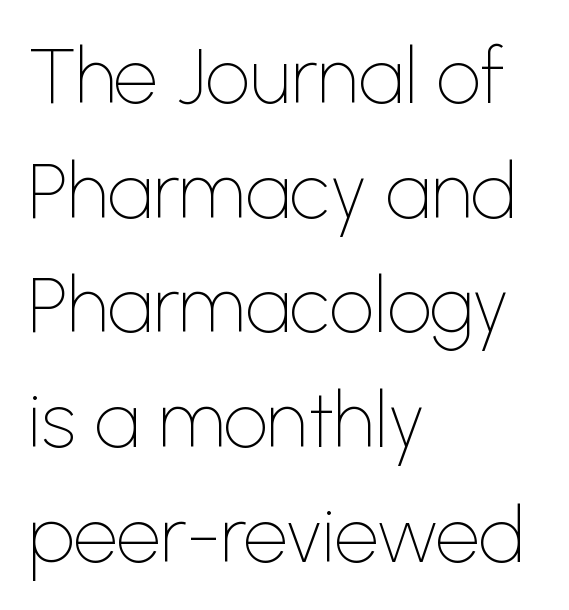
Italic? Not at all — the glyphs are vertical. The letters look calm and open, with moderate or lighter stems. This sample has the flowing, uneven cadence of proportional lettering. The horizontal fit of the characters is conventional and even. Underline: absent. Interline gaps are of average width in this sample.
